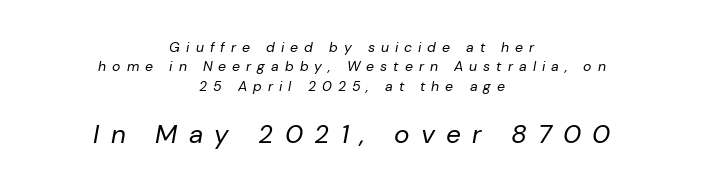
The image shows 26 px text type, italic (leaning right); set centered, normal line spacing (1.38x), unusually wide letter spacing (+0.43 em), not underlined; the second (bottom) block is 1.86x larger.
